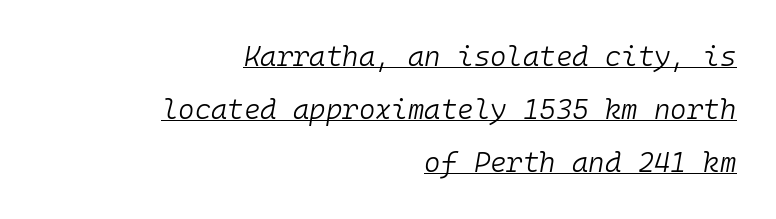
Glyph-to-glyph distance matches everyday printed text. Monospaced: the letters line up in strict vertical columns. Right-aligned paragraph, ragged on the left. Think standard paragraph weight, or any step lighter than that. The face used here appears with an underline applied.
